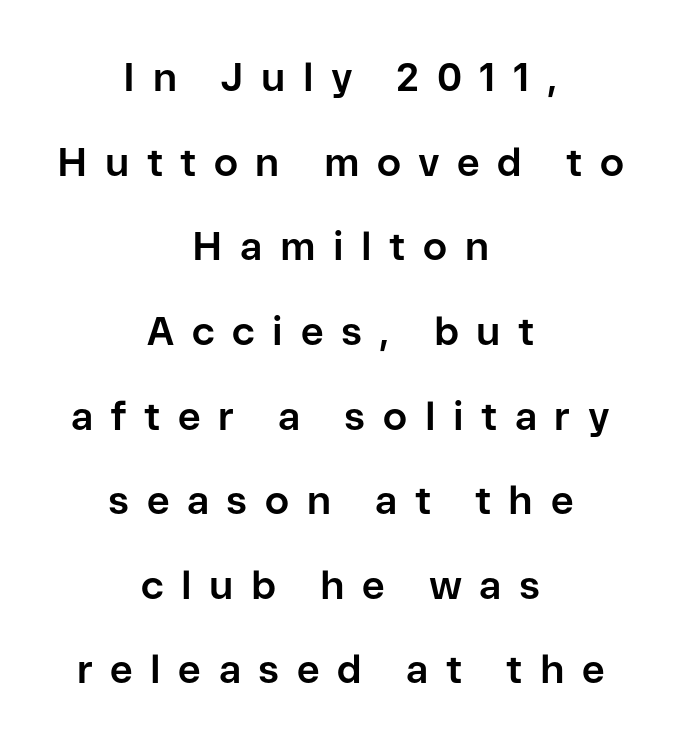
Q: Is the text bold? A: Yes.
Q: Is the text italic (slanted)? A: No, it is upright.
Q: Is the typeface a serif or a sans-serif typeface? A: Sans-serif.
Q: Is the text underlined? A: No.
Q: How is the paragraph aligned? A: Centered.
Q: Is the spacing between letters normal or unusually wide? A: Unusually wide.
Q: Is the spacing between lines tight, normal or loose? A: Loose.
Q: Width (condensed, normal, or wide)? A: Normal.
Q: Stroke contrast? A: Low.
Q: x-height? A: Medium.
Q: Monospaced? A: No.
